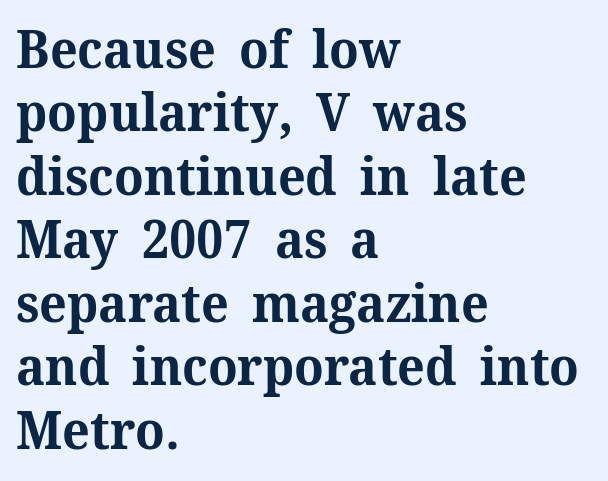
The image shows 52 px bold serif type, upright; set left-aligned, line spacing 1.22x, normal letter spacing, not underlined; medium stroke contrast and a medium x-height.
